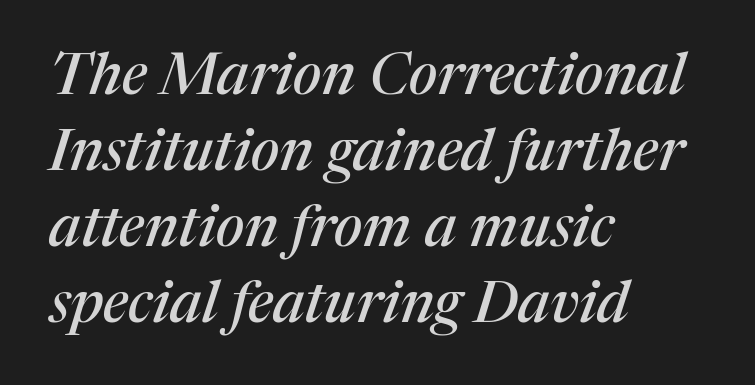
Q: Is the text italic (slanted)? A: Yes, it leans right by about 17 degrees.
Q: Is the typeface a serif or a sans-serif typeface? A: Serif.
Q: Is the text underlined? A: No.
Q: How is the paragraph aligned? A: Left-aligned.
Q: Is the spacing between letters normal or unusually wide? A: Normal.
Q: Is the spacing between lines tight, normal or loose? A: Normal.
Q: Width (condensed, normal, or wide)? A: Normal.
Q: Stroke contrast? A: Medium.
Q: x-height? A: Medium.
Q: Monospaced? A: No.
